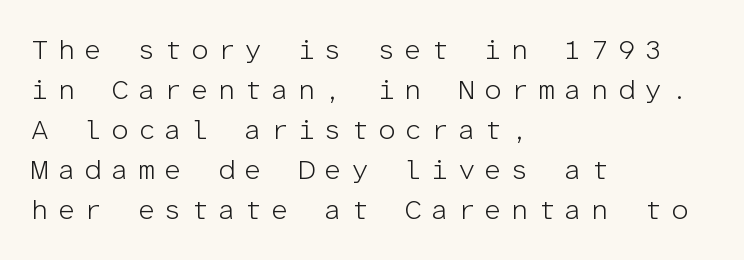
Q: Is the text bold? A: No.
Q: Is the text italic (slanted)? A: No, it is upright.
Q: Is the typeface a serif or a sans-serif typeface? A: Sans-serif.
Q: Is the text underlined? A: No.
Q: How is the paragraph aligned? A: Left-aligned.
Q: Is the spacing between letters normal or unusually wide? A: Unusually wide.
Q: Is the spacing between lines tight, normal or loose? A: Normal.
Q: Width (condensed, normal, or wide)? A: Normal.
Q: Stroke contrast? A: Low.
Q: x-height? A: Medium.
Q: Monospaced? A: Yes.
